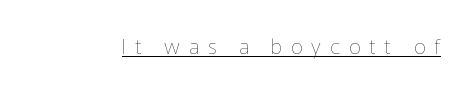
The image shows 21 px text type, upright; set unusually wide letter spacing (+0.42 em), underlined.
